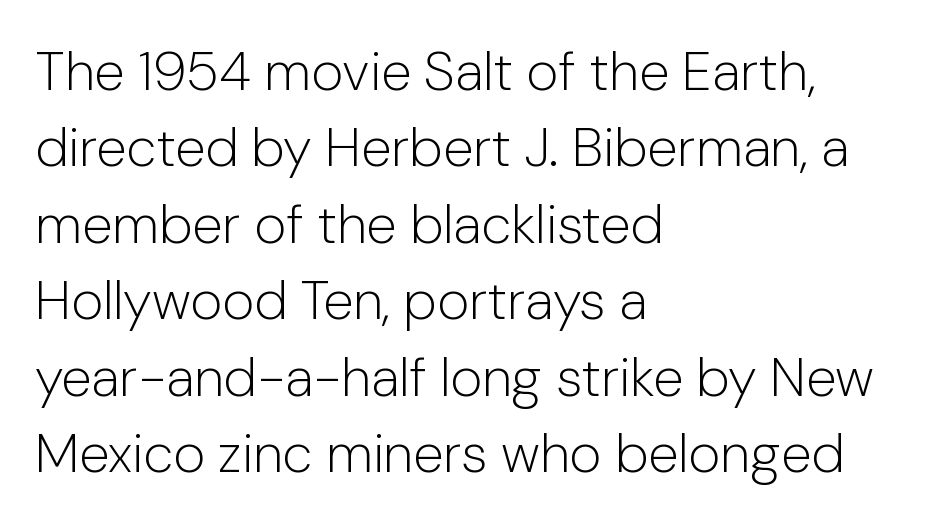
Q: Is the text bold? A: No.
Q: Is the text italic (slanted)? A: No, it is upright.
Q: Is the typeface a serif or a sans-serif typeface? A: Sans-serif.
Q: Is the text underlined? A: No.
Q: How is the paragraph aligned? A: Left-aligned.
Q: Is the spacing between letters normal or unusually wide? A: Normal.
Q: Is the spacing between lines tight, normal or loose? A: Normal.
Q: Width (condensed, normal, or wide)? A: Normal.
Q: Stroke contrast? A: Low.
Q: x-height? A: Medium.
Q: Monospaced? A: No.
